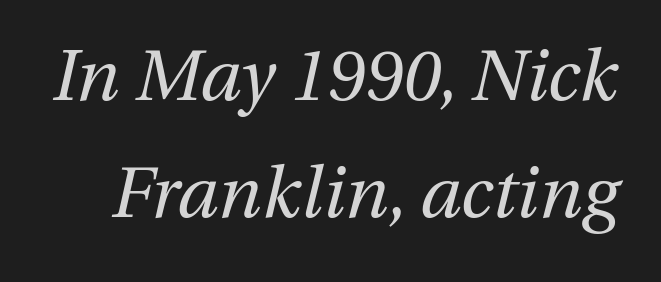
Q: Is the text bold? A: No.
Q: Is the text italic (slanted)? A: Yes, it leans right by about 13 degrees.
Q: Is the text underlined? A: No.
Q: Is the spacing between letters normal or unusually wide? A: Normal.
Q: Is the spacing between lines tight, normal or loose? A: Normal.
Q: Width (condensed, normal, or wide)? A: Normal.
Q: Stroke contrast? A: Medium.
Q: x-height? A: Medium.
Q: Monospaced? A: No.
